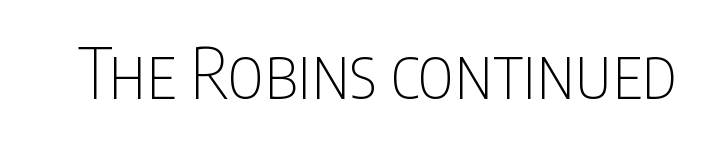
The image shows 69 px thin, condensed sans-serif type, upright; set normal letter spacing, not underlined; low stroke contrast and a large x-height.
